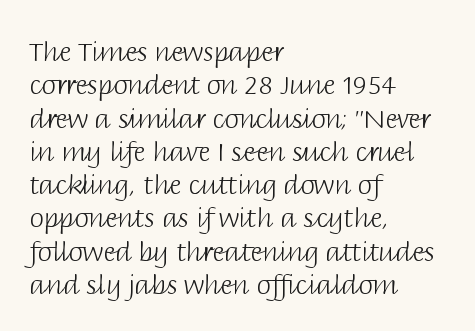
Compared with typical paragraphs, the rows here are spaced about the same. The letters stand straight up with perfectly vertical stems. Short and long lines alike share a common starting point at left. Is the stroke heavy? The answer is a plain regular-or-lighter. In terms of letterspacing, this is plain default setting. Just letters on the line, the space beneath them empty.
